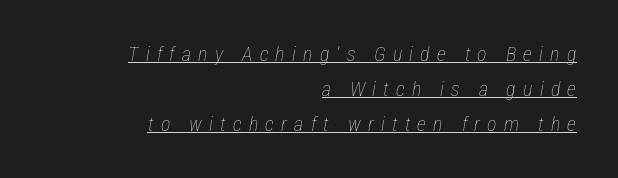
{"italic": "yes", "lean": "right", "slant_degrees": 12, "bold": "no", "underline": "yes", "align": "right", "line_spacing_ratio": 1.74, "letter_spacing": "wide", "letter_spacing_em": 0.36, "glyph_px": 20}
